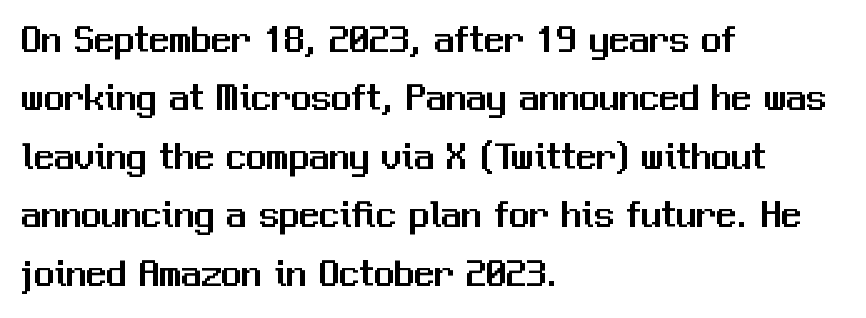
Just letters on the line, the space beneath them empty. The letters advance in unequal steps, a hallmark of proportional type. Alignment: flush left. Classification — sans serif.
